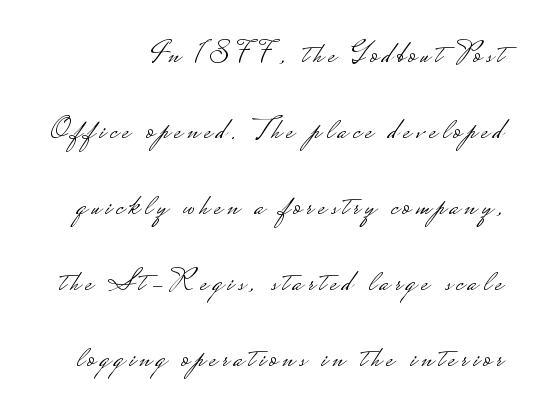
Q: Is the text bold? A: No.
Q: Is the text italic (slanted)? A: Yes.
Q: Is the typeface a serif or a sans-serif typeface? A: Sans-serif.
Q: Is the text underlined? A: No.
Q: Is the spacing between lines tight, normal or loose? A: Loose.
Q: Width (condensed, normal, or wide)? A: Wide.
Q: Stroke contrast? A: Low.
Q: Monospaced? A: No.
